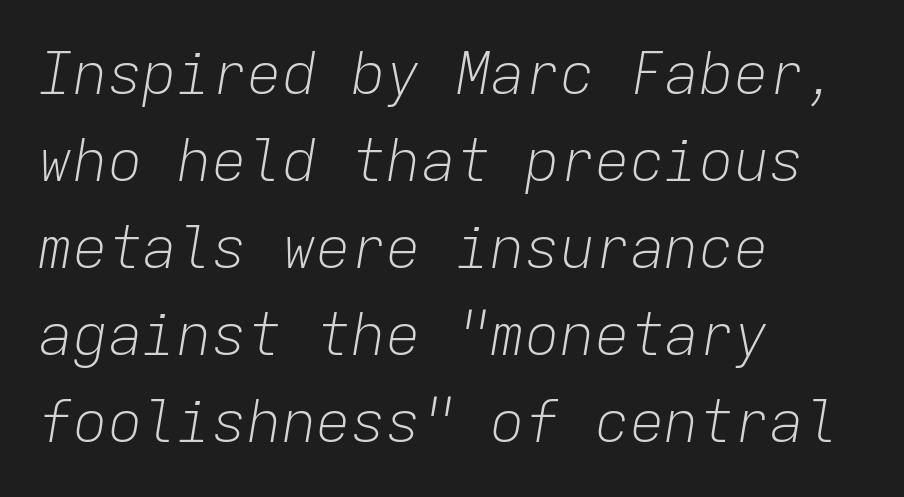
{"italic": "yes", "lean": "right", "slant_degrees": 9, "bold": "no", "weight": "light", "width": "normal", "stroke_contrast": "low", "x_height": "medium", "monospaced": "yes", "underline": "no", "align": "left", "line_spacing": "normal", "line_spacing_ratio": 1.5, "letter_spacing": "normal", "letter_spacing_em": 0.0, "glyph_px": 58}
